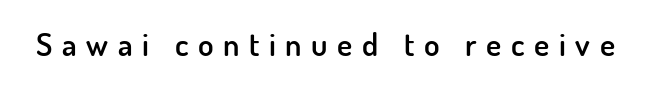
The gap between lines stays unmarked. Upright lettering throughout. Think of a printed novel: that variable character pitch is what you see here. The letters are spread apart with noticeably loose tracking. Grotesque or geometric, the face here clearly has no serifs. The letters are semibold — heavier than regular but short of a full bold.
